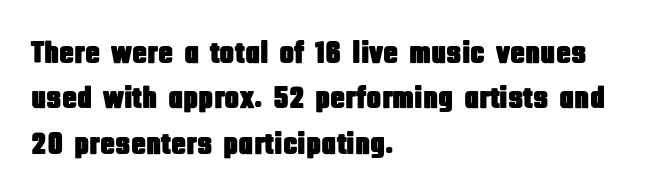
The space between consecutive lines is moderate. The compositor pushed each line to the left boundary. The gaps between neighbouring characters are ordinary and unremarkable. Here the designer chose a conventional face with non-uniform glyph widths.
